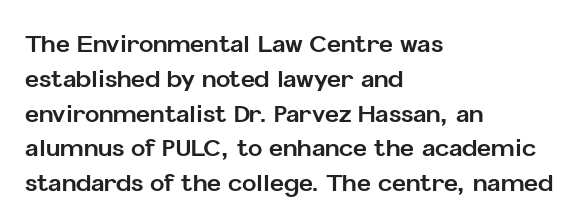
Nope, not italic — everything's standing straight. The passage shown has conventional tracking throughout. Bold? Absolutely — the strokes are thick and heavy. If you drew a ruler down the left edge, every line would touch it. The gap between lines stays unmarked. Horizontal bands of white between lines are of average thickness.
